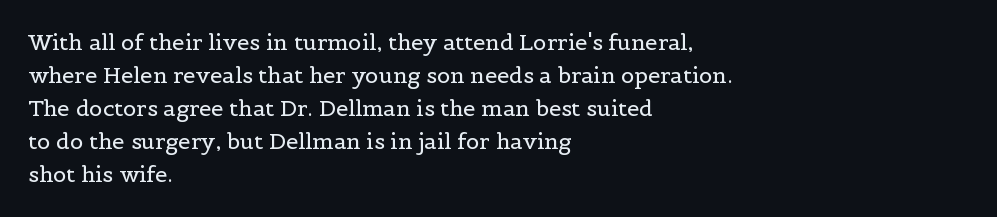
{"italic": "no", "bold": "no", "underline": "no", "align": "left", "line_spacing": "normal", "line_spacing_ratio": 1.5, "letter_spacing": "normal", "letter_spacing_em": 0.0, "glyph_px": 22}
